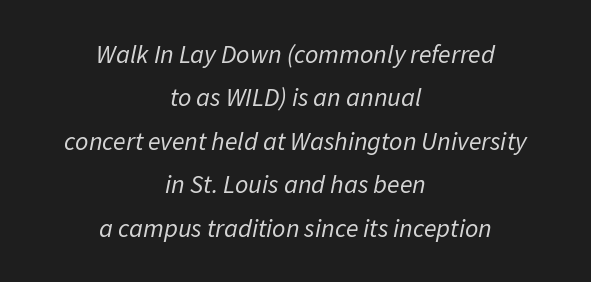
Q: Is the text bold? A: No.
Q: Is the text italic (slanted)? A: Yes, it leans right by about 11 degrees.
Q: Is the text underlined? A: No.
Q: How is the paragraph aligned? A: Centered.
Q: Is the spacing between letters normal or unusually wide? A: Normal.
Q: Is the spacing between lines tight, normal or loose? A: Normal.
